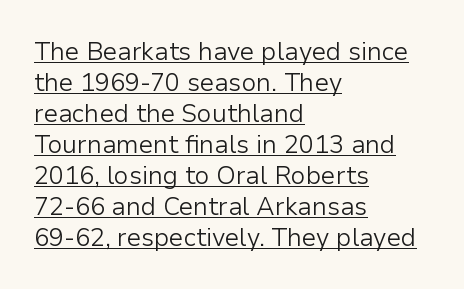
The image shows 25 px text type, upright; set left-aligned, line spacing 1.24x, normal letter spacing, underlined.
